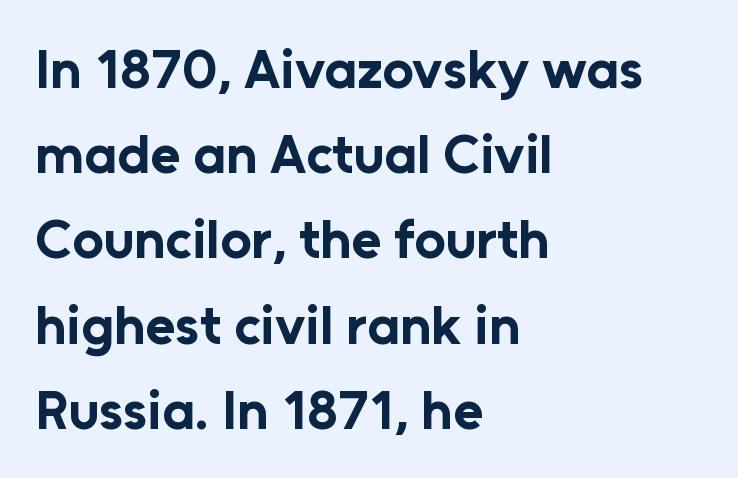
Q: Is the text bold? A: Yes.
Q: Is the text italic (slanted)? A: No, it is upright.
Q: Is the typeface a serif or a sans-serif typeface? A: Sans-serif.
Q: Is the text underlined? A: No.
Q: How is the paragraph aligned? A: Left-aligned.
Q: Is the spacing between letters normal or unusually wide? A: Normal.
Q: Is the spacing between lines tight, normal or loose? A: Normal.
Q: Width (condensed, normal, or wide)? A: Normal.
Q: Stroke contrast? A: Low.
Q: x-height? A: Medium.
Q: Monospaced? A: No.
